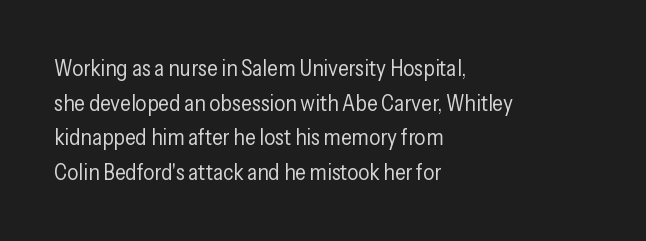
Which margin do the lines hug? The left one — the right edge is uneven. This is roman type, the default non-slanted kind. Summary of vertical rhythm: regular, with standard interline spacing. These glyphs show unthickened strokes, regular width or finer. The rendering keeps characters at their native spacing. The gap between lines stays unmarked.
